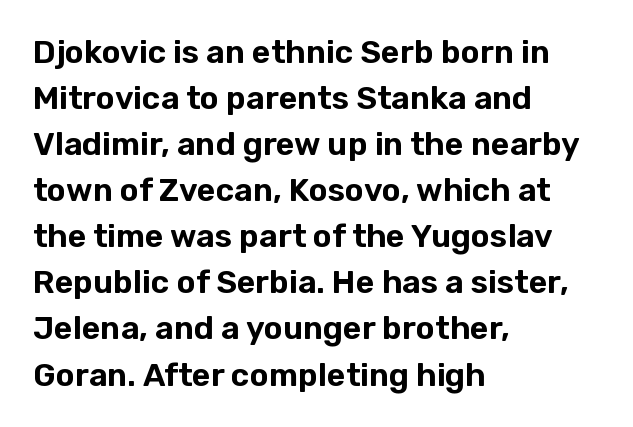
The image shows 32 px sans-serif type, upright; set left-aligned, normal line spacing (1.44x), normal letter spacing, not underlined; low stroke contrast and a medium x-height.
